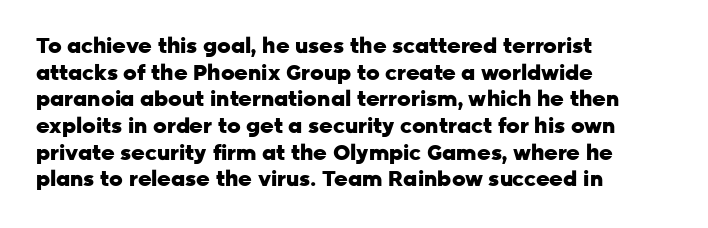
The image shows 21 px bold type, upright; set left-aligned, normal line spacing (1.27x), normal letter spacing, not underlined.
